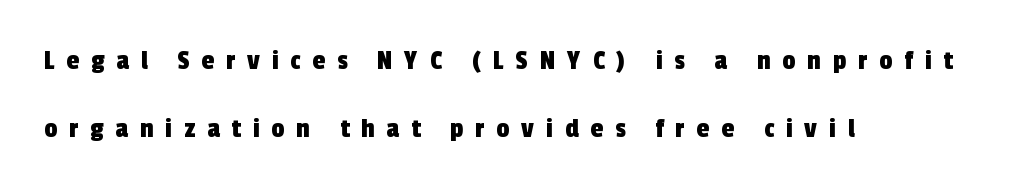
The image shows 29 px condensed sans-serif type; set left-aligned, loose line spacing (2.35x), unusually wide letter spacing (+0.41 em), not underlined; a medium x-height.
